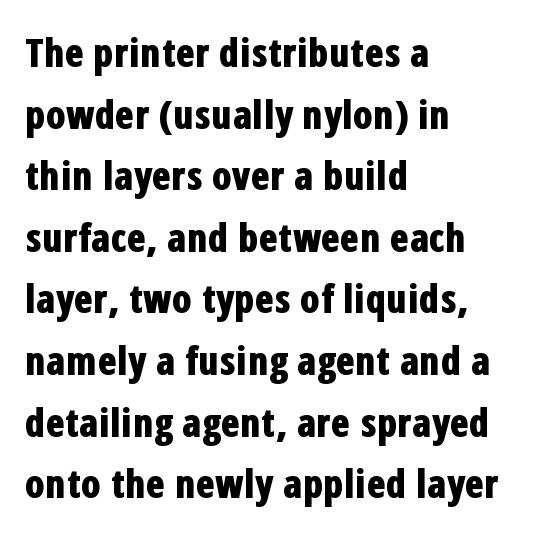
{"serif": "no", "italic": "no", "bold": "yes", "weight": "bold", "width": "condensed", "stroke_contrast": "low", "x_height": "medium", "monospaced": "no", "underline": "no", "align": "left", "line_spacing": "normal", "line_spacing_ratio": 1.58, "letter_spacing": "normal", "letter_spacing_em": 0.0, "glyph_px": 39}
